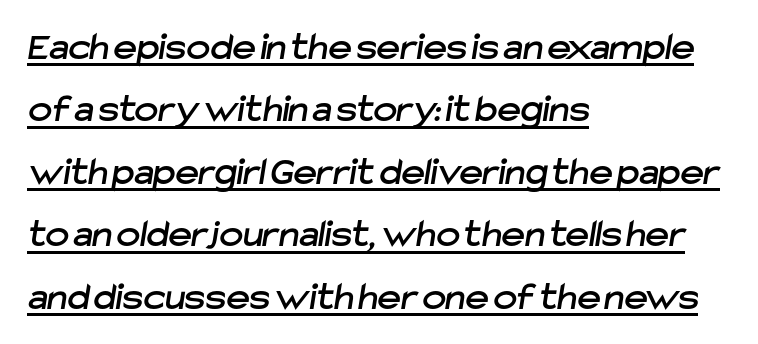
{"serif": "no", "width": "normal", "stroke_contrast": "low", "x_height": "medium", "monospaced": "no", "underline": "yes", "align": "left", "line_spacing": "normal", "line_spacing_ratio": 1.56, "letter_spacing": "normal", "letter_spacing_em": 0.0, "glyph_px": 40}
